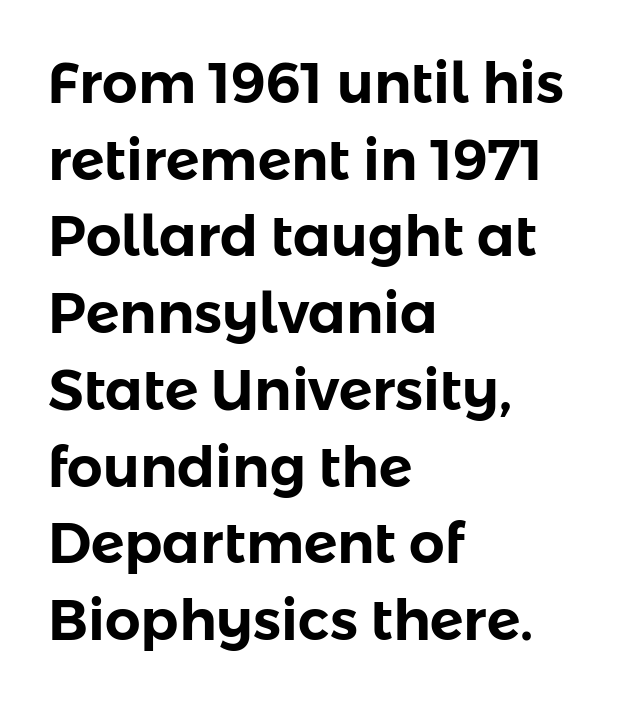
Horizontal bands of white between lines are of average thickness. Proportional: the letters do not fall into vertical columns. You can tell it's not italic because the verticals are truly vertical. Horizontally, the lines are justified to the leading edge only.
